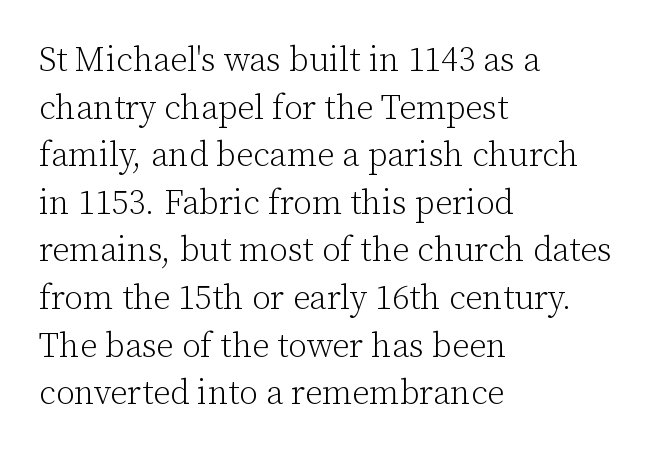
{"serif": "yes", "italic": "no", "bold": "no", "weight": "light", "width": "normal", "stroke_contrast": "low", "x_height": "medium", "monospaced": "no", "underline": "no", "align": "left", "line_spacing": "normal", "line_spacing_ratio": 1.4, "letter_spacing": "normal", "letter_spacing_em": 0.0, "glyph_px": 34}
